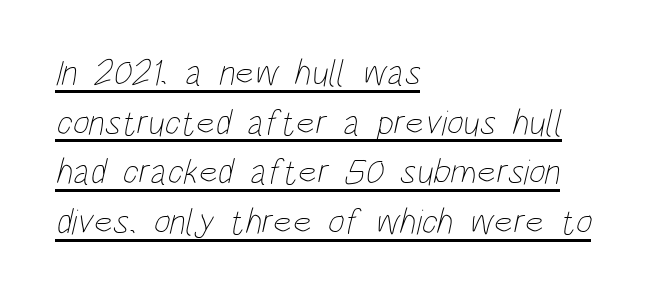
Q: Is the text bold? A: No.
Q: Is the text underlined? A: Yes.
Q: How is the paragraph aligned? A: Left-aligned.
Q: Is the spacing between letters normal or unusually wide? A: Normal.
Q: Is the spacing between lines tight, normal or loose? A: Normal.
Q: Width (condensed, normal, or wide)? A: Condensed.
Q: Stroke contrast? A: Low.
Q: x-height? A: Large.
Q: Monospaced? A: No.
